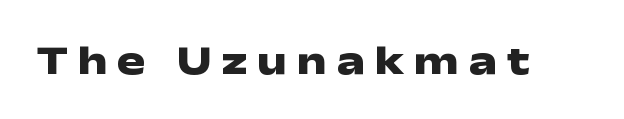
The image shows 42 px heavy, wide sans-serif type, upright; set unusually wide letter spacing (+0.23 em), not underlined; low stroke contrast and a medium x-height.
